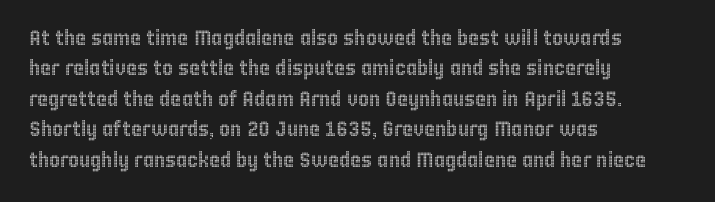
Q: Is the text italic (slanted)? A: No, it is upright.
Q: Is the text underlined? A: No.
Q: How is the paragraph aligned? A: Left-aligned.
Q: Is the spacing between letters normal or unusually wide? A: Normal.
Q: Is the spacing between lines tight, normal or loose? A: Normal.
